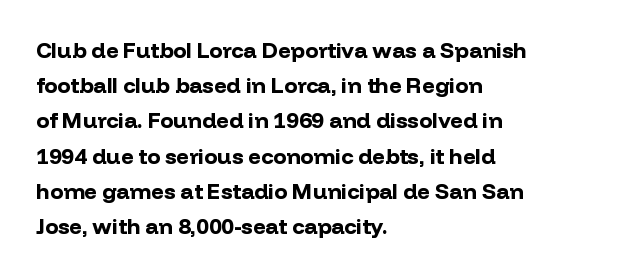
Q: Is the text bold? A: Yes.
Q: Is the text italic (slanted)? A: No, it is upright.
Q: Is the text underlined? A: No.
Q: How is the paragraph aligned? A: Left-aligned.
Q: Is the spacing between letters normal or unusually wide? A: Normal.
Q: Is the spacing between lines tight, normal or loose? A: Normal.
